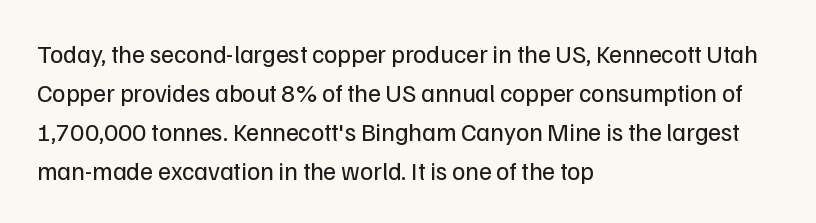
The image shows 25 px text type, upright; set left-aligned, normal line spacing (1.56x), normal letter spacing, not underlined.
